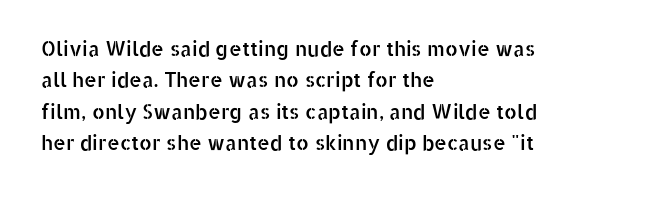
Compared with a centered layout, this one pins lines to the left instead. The space beneath each line is pristine and unruled. The passage shown stacks its lines at a standard gap. Do the letters lean? They stand straight. Spacing between characters is what you'd get straight out of the box.
